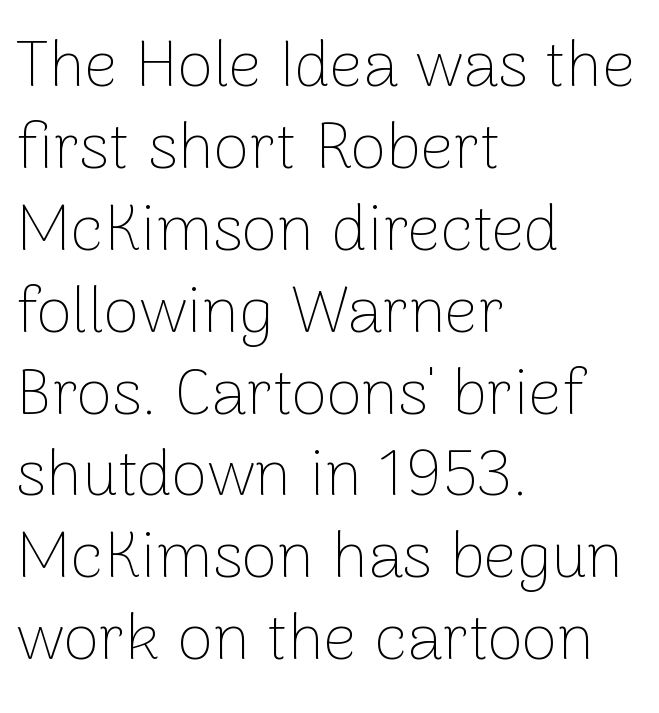
The image shows 65 px thin sans-serif type, upright; set left-aligned, normal line spacing (1.26x), normal letter spacing, not underlined; low stroke contrast and a medium x-height.
